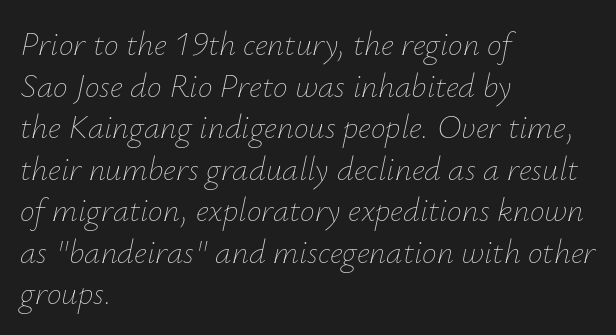
{"italic": "yes", "lean": "right", "slant_degrees": 12, "bold": "no", "weight": "thin", "width": "normal", "stroke_contrast": "low", "x_height": "small", "monospaced": "no", "underline": "no", "align": "left", "line_spacing": "normal", "line_spacing_ratio": 1.26, "letter_spacing": "normal", "letter_spacing_em": 0.0, "glyph_px": 33}
